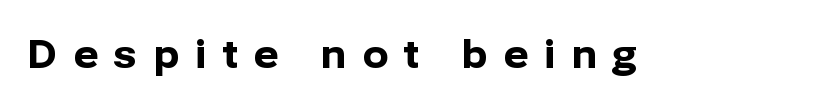
Q: Is the text bold? A: Yes.
Q: Is the text italic (slanted)? A: No, it is upright.
Q: Is the typeface a serif or a sans-serif typeface? A: Sans-serif.
Q: Is the text underlined? A: No.
Q: Is the spacing between letters normal or unusually wide? A: Unusually wide.
Q: Width (condensed, normal, or wide)? A: Normal.
Q: Stroke contrast? A: Low.
Q: x-height? A: Medium.
Q: Monospaced? A: No.
